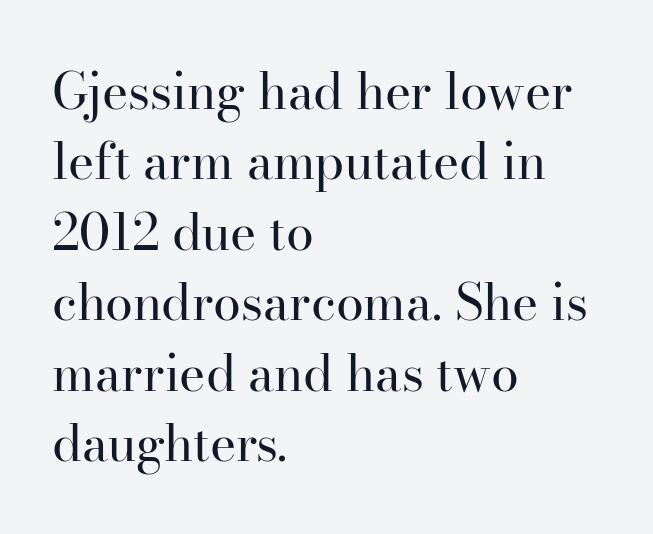
Q: Is the text bold? A: No.
Q: Is the text italic (slanted)? A: No, it is upright.
Q: Is the typeface a serif or a sans-serif typeface? A: Serif.
Q: Is the text underlined? A: No.
Q: How is the paragraph aligned? A: Left-aligned.
Q: Is the spacing between letters normal or unusually wide? A: Normal.
Q: Is the spacing between lines tight, normal or loose? A: Normal.
Q: Width (condensed, normal, or wide)? A: Normal.
Q: Stroke contrast? A: High.
Q: x-height? A: Small.
Q: Monospaced? A: No.
